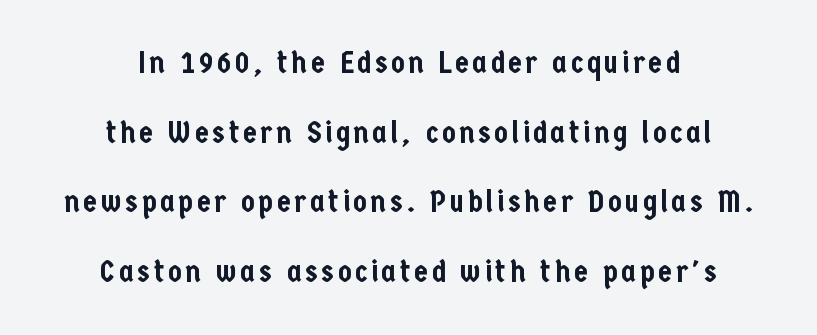
The image shows 31 px condensed sans-serif type, upright; set centered, loose line spacing (2.25x), not underlined; low stroke contrast and a medium x-height.
